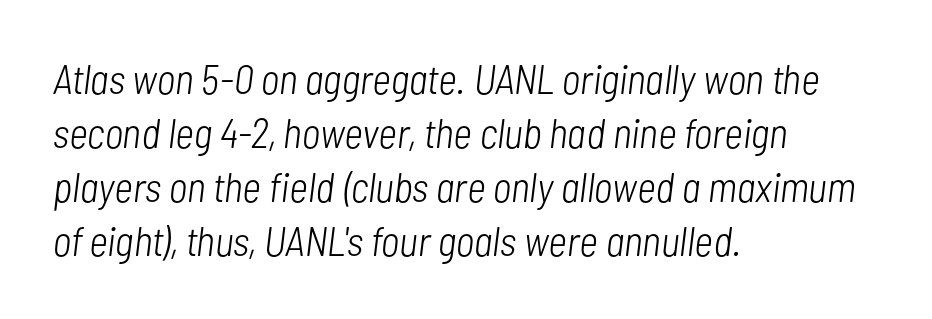
{"italic": "yes", "lean": "right", "slant_degrees": 7, "bold": "no", "weight": "light", "width": "condensed", "stroke_contrast": "low", "x_height": "medium", "monospaced": "no", "underline": "no", "align": "left", "line_spacing": "normal", "line_spacing_ratio": 1.32, "letter_spacing": "normal", "letter_spacing_em": 0.0, "glyph_px": 41}
